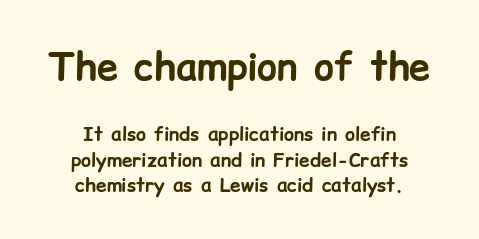
Q: Is the text bold? A: Yes.
Q: Is the text italic (slanted)? A: No, it is upright.
Q: Is the typeface a serif or a sans-serif typeface? A: Sans-serif.
Q: Is the text underlined? A: No.
Q: How is the paragraph aligned? A: Centered.
Q: Is the spacing between letters normal or unusually wide? A: Normal.
Q: Is the spacing between lines tight, normal or loose? A: Normal.
Q: Which block of text is set in a larger size, the first (top) or the second (bottom)? A: The first (top) one.
Q: Width (condensed, normal, or wide)? A: Normal.
Q: Stroke contrast? A: Low.
Q: x-height? A: Medium.
Q: Monospaced? A: No.
